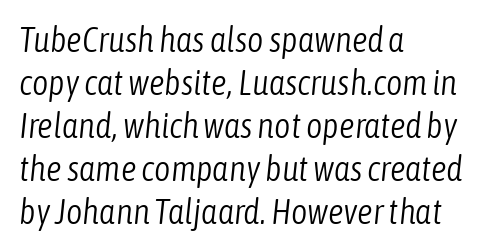
{"italic": "yes", "lean": "right", "slant_degrees": 6, "bold": "no", "weight": "light", "width": "condensed", "stroke_contrast": "low", "x_height": "medium", "monospaced": "no", "underline": "no", "align": "left", "line_spacing_ratio": 1.23, "letter_spacing": "normal", "letter_spacing_em": 0.0, "glyph_px": 35}
